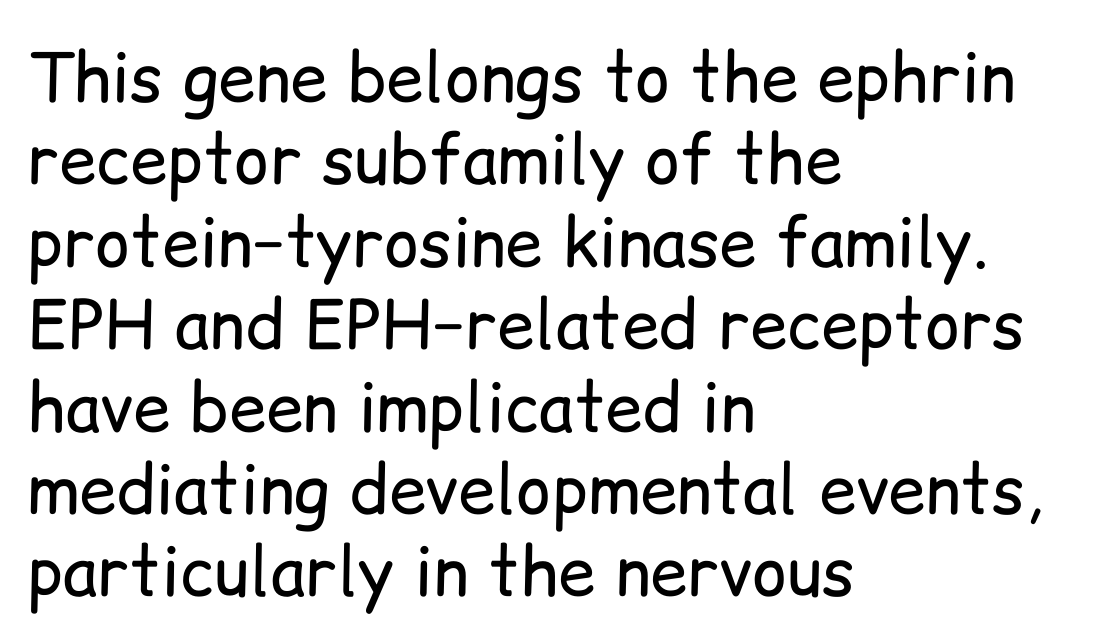
{"serif": "no", "italic": "no", "bold": "no", "weight": "regular", "width": "normal", "stroke_contrast": "low", "x_height": "medium", "monospaced": "no", "underline": "no", "align": "left", "line_spacing_ratio": 1.23, "letter_spacing": "normal", "letter_spacing_em": 0.0, "glyph_px": 67}
